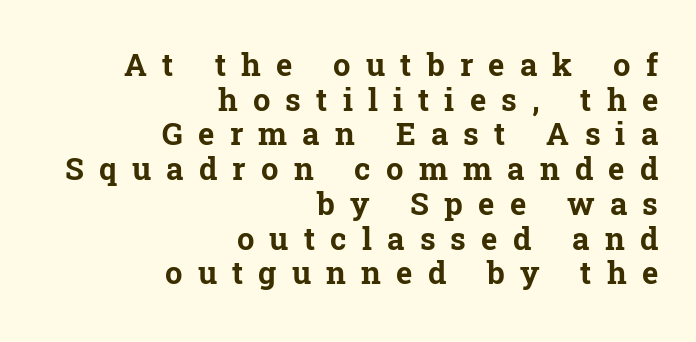
Each line ends at the same right margin while the left side varies. Strong, thick strokes mark this as bold type. Ascenders rise straight up at ninety degrees. Varying glyph widths throughout — classic text-font behaviour. Small tapered or slab feet sit at the stroke ends, so this counts as serif. The line texture is sparse and dotted thanks to wide tracking.
